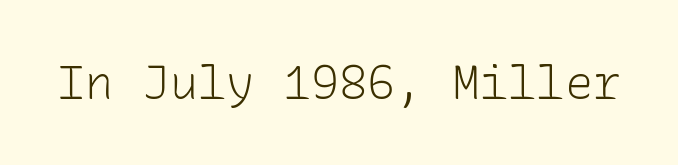
No italicization has been applied; the sample stays upright. Letterform terminals end flat and unadorned throughout the passage. Letters rest on an invisible, unmarked baseline. This sample uses plain, unmodified letter spacing. The letters march in equal steps, a hallmark of fixed-pitch type.
